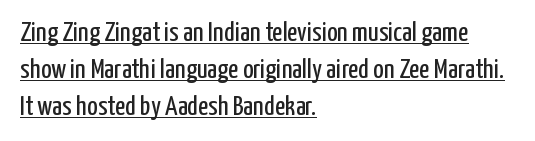
Weight class: somewhere from thin through regular. Notice how a bar underscores the lettering throughout. You could call the tracking neutral — neither tight nor loose. Type style note: lacks serifs. Typeset ragged right — the left edge is the straight one.
